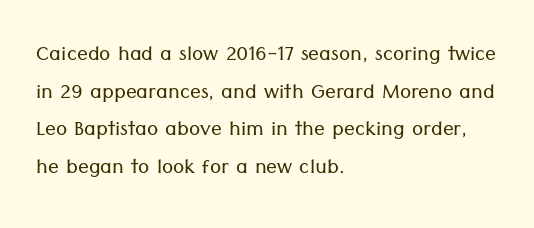
The image shows 27 px text type, upright; set left-aligned, normal line spacing (1.39x), normal letter spacing, not underlined.
